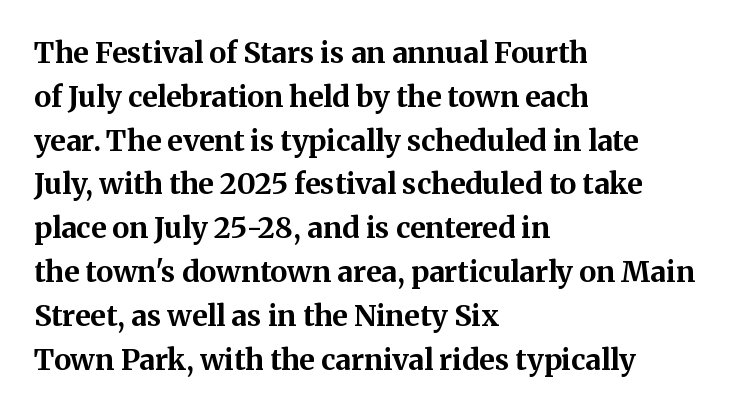
The image shows 29 px bold serif type, upright; set left-aligned, normal line spacing (1.51x), normal letter spacing, not underlined; medium stroke contrast and a medium x-height.
